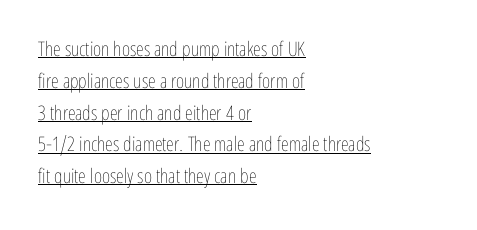
Q: Is the text bold? A: No.
Q: Is the text italic (slanted)? A: No, it is upright.
Q: Is the text underlined? A: Yes.
Q: How is the paragraph aligned? A: Left-aligned.
Q: Is the spacing between letters normal or unusually wide? A: Normal.
Q: Is the spacing between lines tight, normal or loose? A: Normal.
